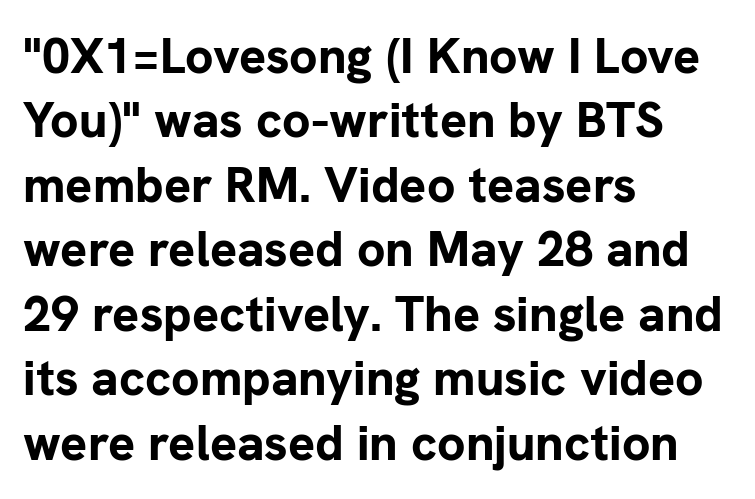
{"serif": "no", "italic": "no", "bold": "yes", "weight": "bold", "width": "normal", "stroke_contrast": "low", "x_height": "medium", "monospaced": "no", "underline": "no", "align": "left", "line_spacing": "normal", "line_spacing_ratio": 1.29, "letter_spacing": "normal", "letter_spacing_em": 0.0, "glyph_px": 50}
